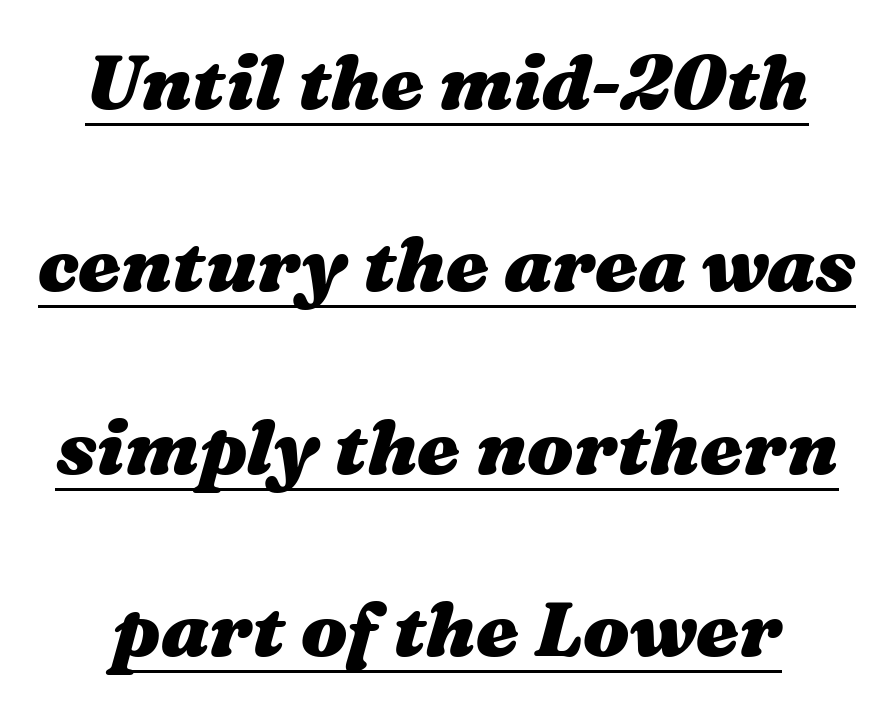
Q: Is the text bold? A: Yes.
Q: Is the text italic (slanted)? A: Yes, it leans right by about 16 degrees.
Q: Is the text underlined? A: Yes.
Q: Is the spacing between letters normal or unusually wide? A: Normal.
Q: Is the spacing between lines tight, normal or loose? A: Loose.
Q: Width (condensed, normal, or wide)? A: Wide.
Q: Stroke contrast? A: Medium.
Q: x-height? A: Medium.
Q: Monospaced? A: No.
